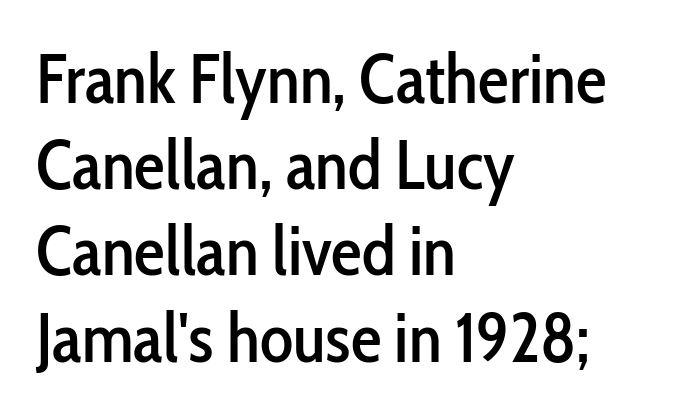
The image shows 69 px condensed sans-serif type, upright; set left-aligned, normal line spacing (1.25x), normal letter spacing, not underlined; low stroke contrast and a medium x-height.
